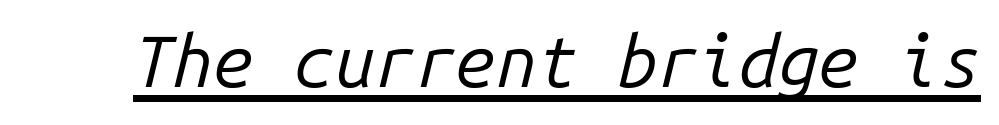
A typesetter would call this monospace, since all characters share one set width. The gaps between neighbouring characters are ordinary and unremarkable. The passage shown is underscored from start to finish. Emphasis-style slanted type is in use. Summary of weight: not heavy and not bold.
